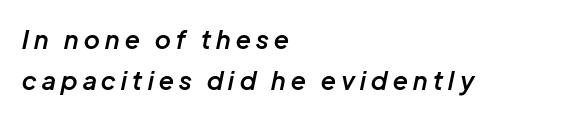
Slanted lettering throughout. A student would call this left alignment; a typographer would say flush left, rag right. What's the leading like? Ordinary, nothing unusual. Quick note: underline off.
